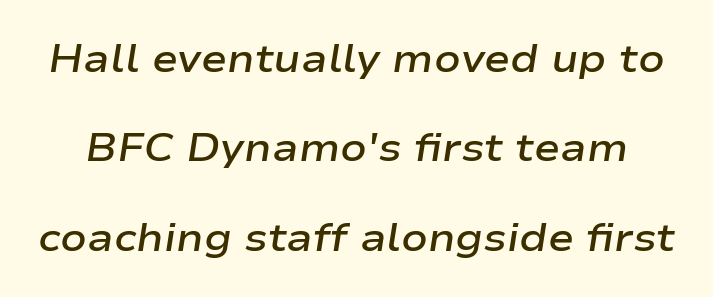
The image shows 39 px semibold, wide type, italic (leaning right); set loose line spacing (2.29x), normal letter spacing, not underlined; low stroke contrast and a medium x-height.
